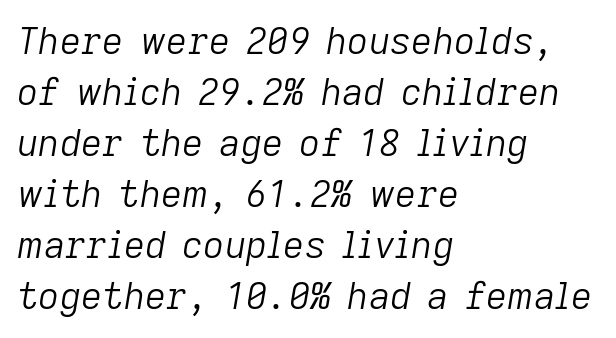
One glance says typical: line gaps are just what's usual. Alignment: flush left. Each letter keeps its own natural width here, so spacing adapts to shape. The letters are slanted; this is an italic face. The baseline area is clear. The type is set solid horizontally, with unmodified tracking.
